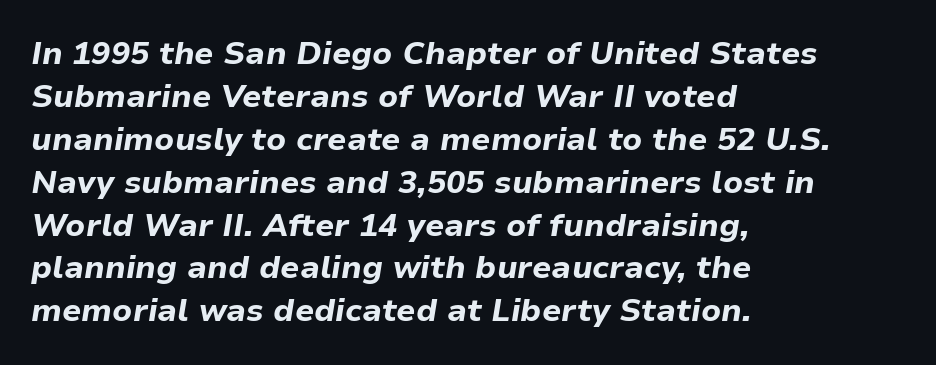
The image shows 32 px bold type, italic (leaning right); set left-aligned, normal line spacing (1.34x), normal letter spacing, not underlined; low stroke contrast and a medium x-height.
